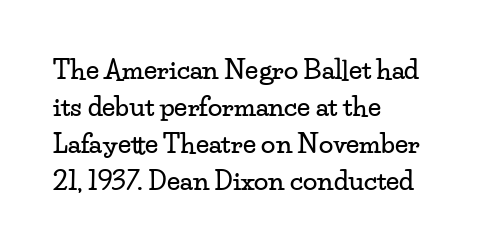
Inter-character spacing is left at the font's built-in metrics. Bare-footed words on every line. Every stem runs plumb, perpendicular to the baseline. Line spacing here is normal. Every row of glyphs begins at an identical x-position on the left.
